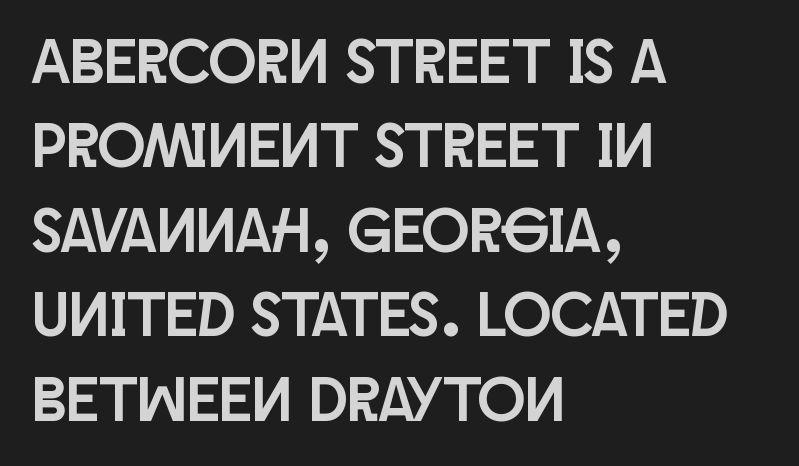
{"serif": "no", "italic": "no", "width": "condensed", "stroke_contrast": "low", "x_height": "large", "monospaced": "no", "underline": "no", "align": "left", "line_spacing": "normal", "line_spacing_ratio": 1.34, "letter_spacing": "normal", "letter_spacing_em": 0.0, "glyph_px": 63}
